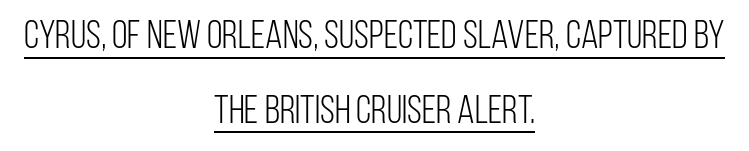
Vertical stems look standard width or narrower in stroke. Underlining? Definitely there. What kind of face is this? One without serifs — a sans. The line texture is even and compact thanks to regular tracking.
